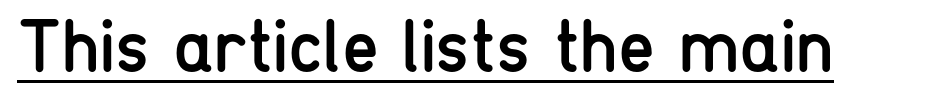
{"serif": "no", "italic": "no", "bold": "no", "weight": "regular", "width": "condensed", "stroke_contrast": "low", "x_height": "medium", "monospaced": "no", "underline": "yes", "letter_spacing": "normal", "letter_spacing_em": 0.0, "glyph_px": 75}
